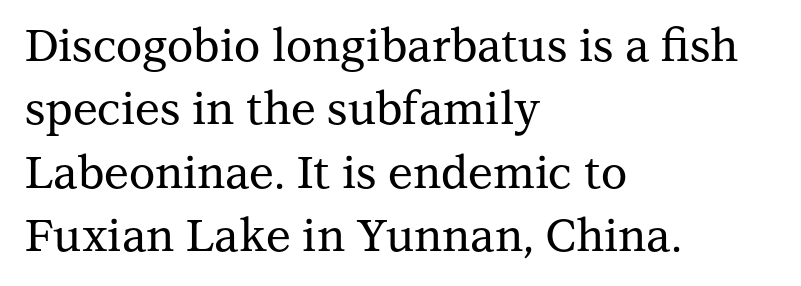
The image shows 45 px serif type, upright; set left-aligned, normal line spacing (1.41x), normal letter spacing, not underlined; medium stroke contrast and a medium x-height.
